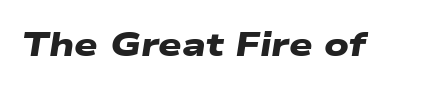
The image shows 33 px heavy, wide sans-serif type; set normal letter spacing, not underlined; low stroke contrast and a medium x-height.
